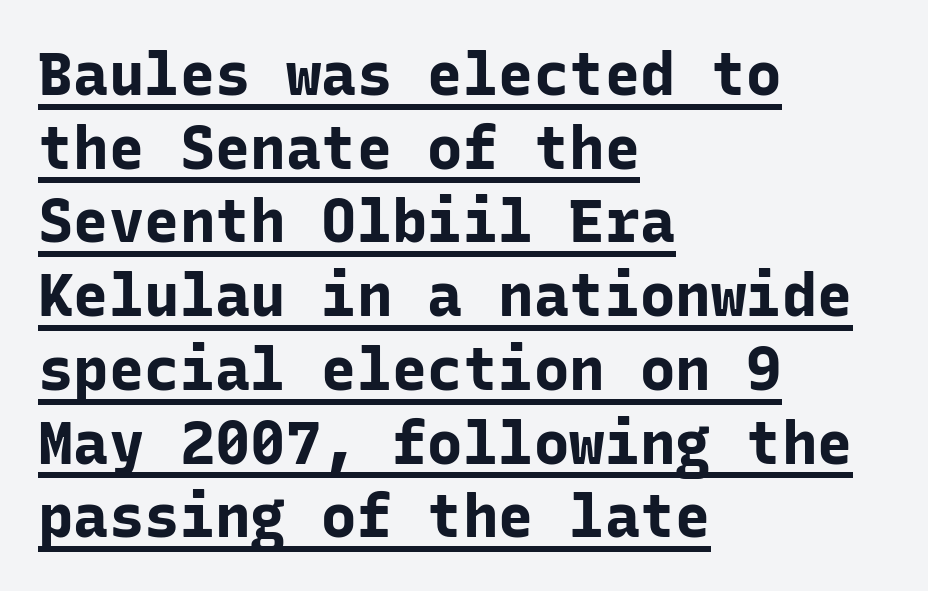
Q: Is the text bold? A: Yes.
Q: Is the text italic (slanted)? A: No, it is upright.
Q: Is the typeface a serif or a sans-serif typeface? A: Sans-serif.
Q: Is the text underlined? A: Yes.
Q: How is the paragraph aligned? A: Left-aligned.
Q: Is the spacing between letters normal or unusually wide? A: Normal.
Q: Is the spacing between lines tight, normal or loose? A: Normal.
Q: Width (condensed, normal, or wide)? A: Normal.
Q: Stroke contrast? A: Low.
Q: x-height? A: Medium.
Q: Monospaced? A: Yes.
